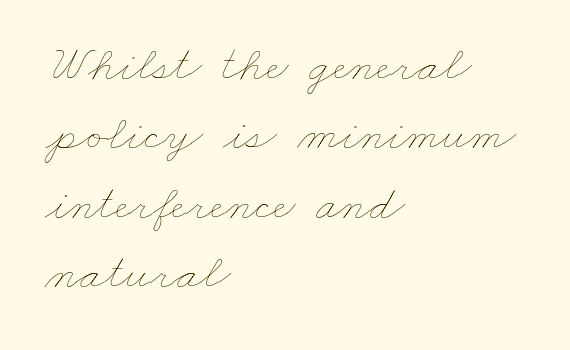
The words here are not underlined. Varying glyph widths throughout — classic text-font behaviour. Normally led — the rows are evenly, conventionally spaced. Glyph-to-glyph distance matches everyday printed text.
